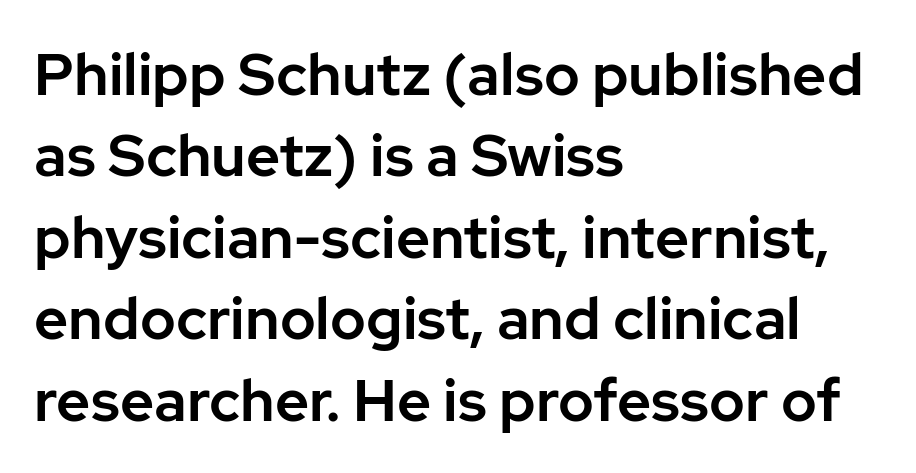
{"serif": "no", "italic": "no", "width": "normal", "stroke_contrast": "low", "x_height": "medium", "monospaced": "no", "underline": "no", "align": "left", "line_spacing": "normal", "line_spacing_ratio": 1.38, "letter_spacing": "normal", "letter_spacing_em": 0.0, "glyph_px": 59}
